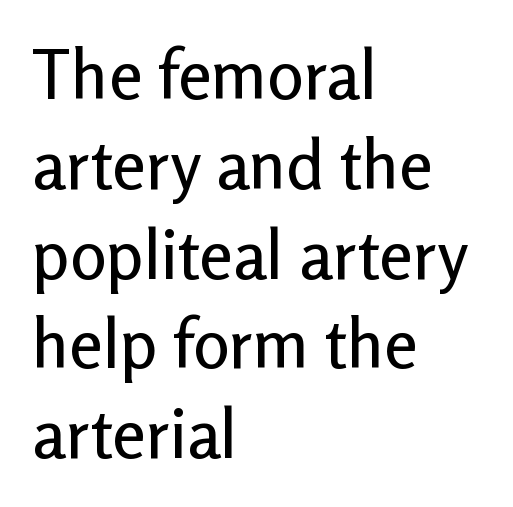
Q: Is the text italic (slanted)? A: No, it is upright.
Q: Is the typeface a serif or a sans-serif typeface? A: Sans-serif.
Q: Is the text underlined? A: No.
Q: How is the paragraph aligned? A: Left-aligned.
Q: Is the spacing between letters normal or unusually wide? A: Normal.
Q: Is the spacing between lines tight, normal or loose? A: Normal.
Q: Width (condensed, normal, or wide)? A: Normal.
Q: Stroke contrast? A: Low.
Q: x-height? A: Medium.
Q: Monospaced? A: No.
